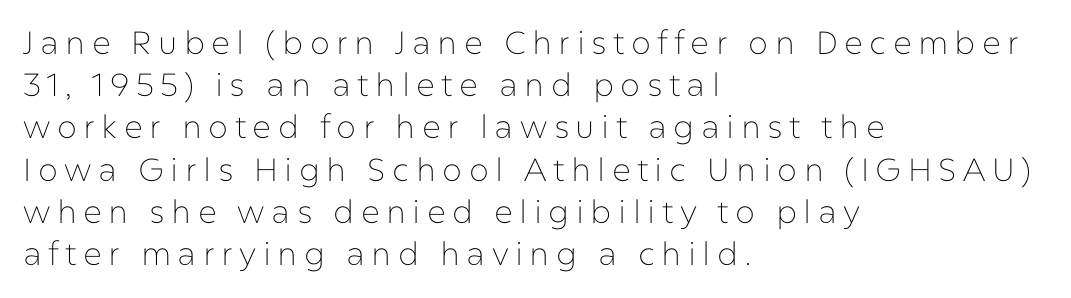
Type style note: lacks serifs. The passage shown has open, widely tracked lettering throughout. Weight: regular or lighter. This rendering features lettering with no underline. These lines stack with their left ends in a neat column. The letters advance in unequal steps, a hallmark of proportional type.
